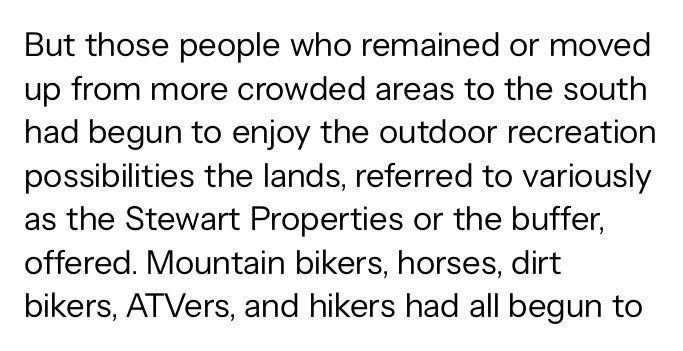
{"serif": "no", "italic": "no", "bold": "no", "weight": "regular", "width": "normal", "stroke_contrast": "low", "x_height": "medium", "monospaced": "no", "underline": "no", "align": "left", "line_spacing": "normal", "line_spacing_ratio": 1.28, "letter_spacing": "normal", "letter_spacing_em": 0.0, "glyph_px": 34}
